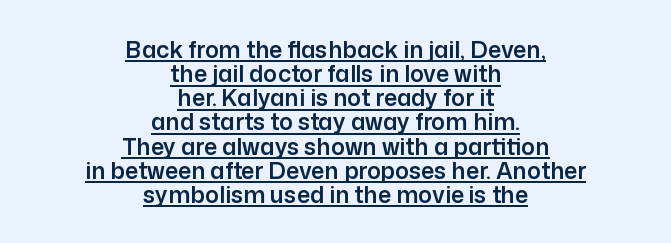
Typeset on center — no edge is straight. Every character sits straight up, as roman type does. The words here are underlined. Students, note that the glyphs here touch the page at normal intervals. The space between consecutive lines is stingy.
